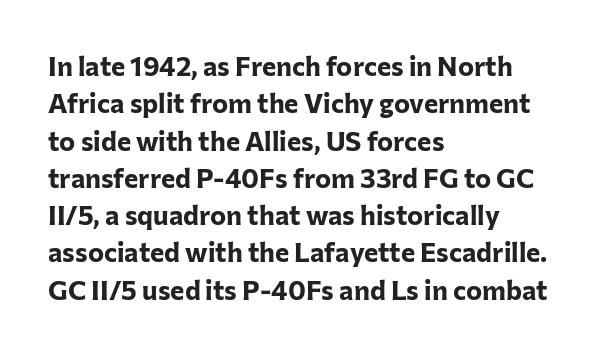
The image shows 27 px bold type, upright; set left-aligned, normal line spacing (1.38x), normal letter spacing, not underlined.
